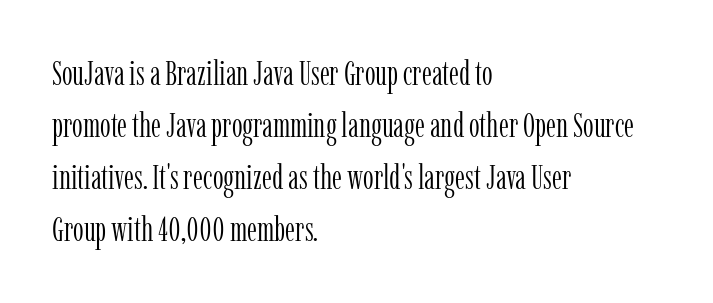
The image shows 34 px light, condensed serif type, upright; set left-aligned, normal line spacing (1.53x), normal letter spacing, not underlined; low stroke contrast and a medium x-height.
